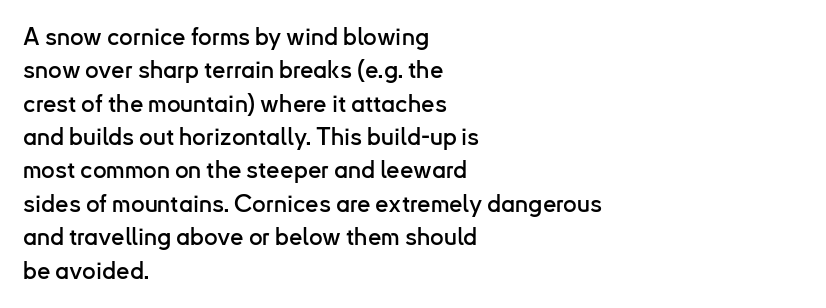
Style check: upright. Bare-footed words on every line. The passage shown has conventional tracking throughout. If you measured baseline to baseline, you'd find a middling distance. A student would call this left alignment; a typographer would say flush left, rag right.
